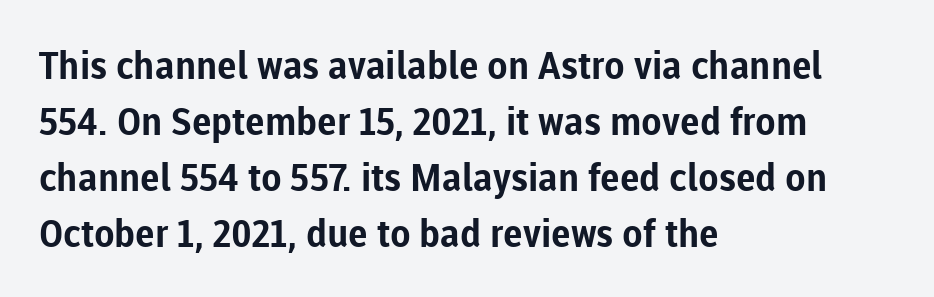
The image shows 38 px bold sans-serif type, upright; set left-aligned, normal line spacing (1.47x), normal letter spacing, not underlined; low stroke contrast and a medium x-height.
